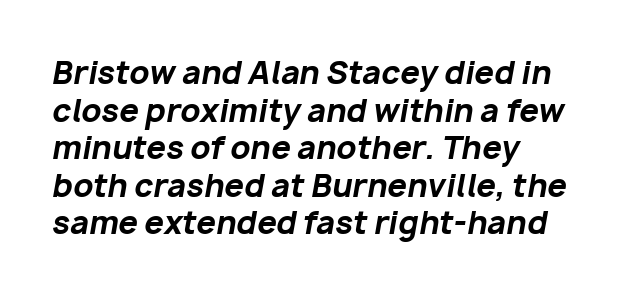
Q: Is the text bold? A: Yes.
Q: Is the text italic (slanted)? A: Yes, it leans right by about 10 degrees.
Q: Is the text underlined? A: No.
Q: Is the spacing between letters normal or unusually wide? A: Normal.
Q: Width (condensed, normal, or wide)? A: Normal.
Q: Stroke contrast? A: Low.
Q: x-height? A: Medium.
Q: Monospaced? A: No.
